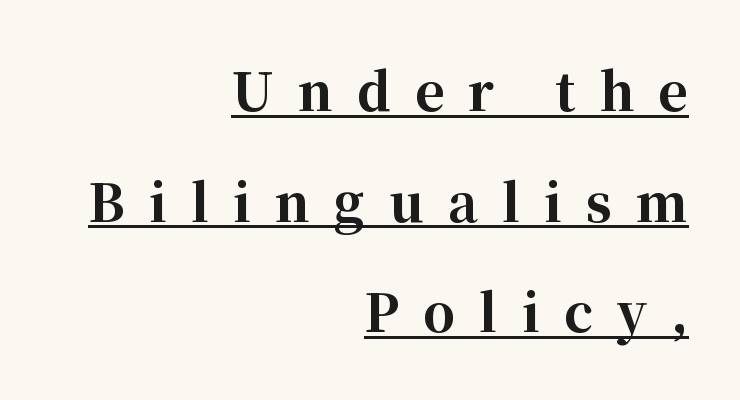
Compared with a flush-left layout, this one pins lines to the opposite, right side. On the weight axis this lands at bold, roughly 700. Students, note that the glyphs here are deliberately spaced far apart. Spacing verdict: proportional, widths tailored to each character. This sample carries an underscore along the baseline area. Stroke terminals: seriffed.
